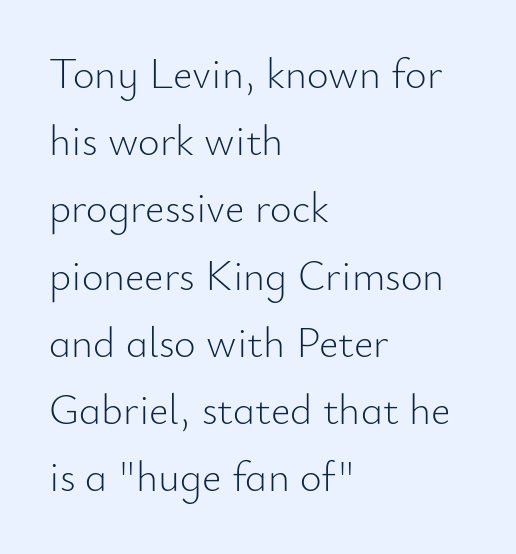
{"serif": "no", "italic": "no", "bold": "no", "weight": "light", "width": "normal", "stroke_contrast": "low", "x_height": "small", "monospaced": "no", "underline": "no", "align": "left", "line_spacing": "normal", "line_spacing_ratio": 1.6, "letter_spacing": "normal", "letter_spacing_em": 0.0, "glyph_px": 42}
